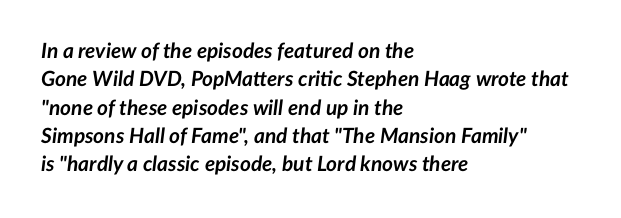
The image shows 21 px bold type, italic (leaning right); set left-aligned, normal line spacing (1.35x), normal letter spacing, not underlined.
